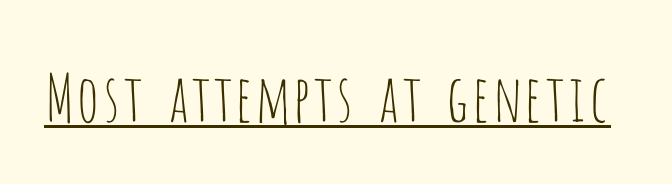
Q: Is the text bold? A: No.
Q: Is the text italic (slanted)? A: No, it is upright.
Q: Is the typeface a serif or a sans-serif typeface? A: Sans-serif.
Q: Is the text underlined? A: Yes.
Q: Is the spacing between letters normal or unusually wide? A: Normal.
Q: Width (condensed, normal, or wide)? A: Condensed.
Q: Stroke contrast? A: Low.
Q: x-height? A: Large.
Q: Monospaced? A: No.
